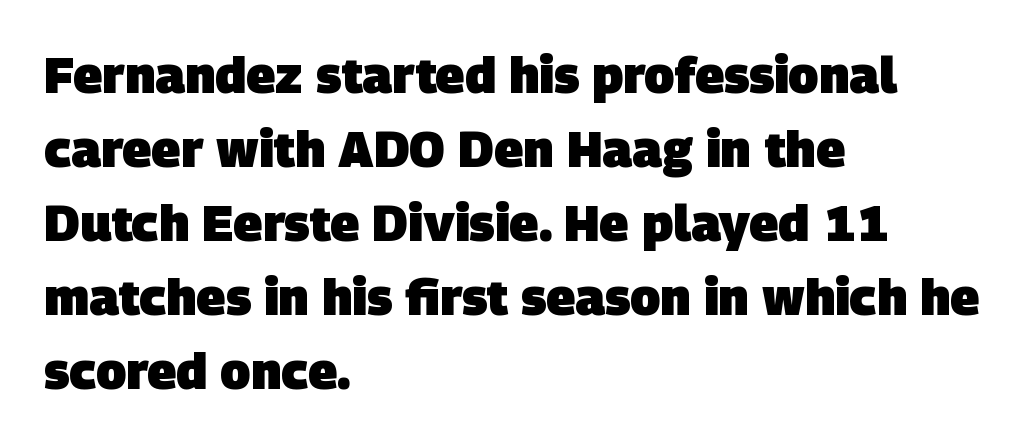
The image shows 50 px heavy sans-serif type; set left-aligned, normal line spacing (1.48x), normal letter spacing, not underlined; low stroke contrast and a large x-height.
